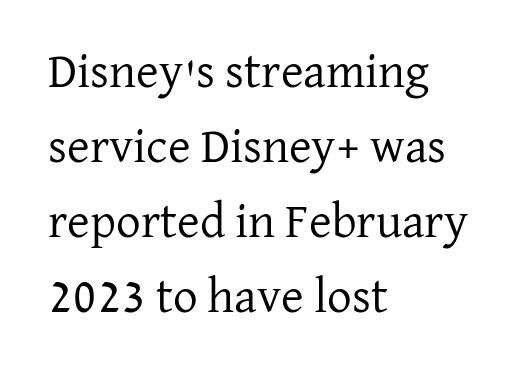
{"serif": "yes", "italic": "no", "bold": "no", "weight": "regular", "width": "normal", "stroke_contrast": "low", "x_height": "medium", "monospaced": "no", "underline": "no", "align": "left", "line_spacing": "normal", "line_spacing_ratio": 1.53, "letter_spacing": "normal", "letter_spacing_em": 0.0, "glyph_px": 49}
